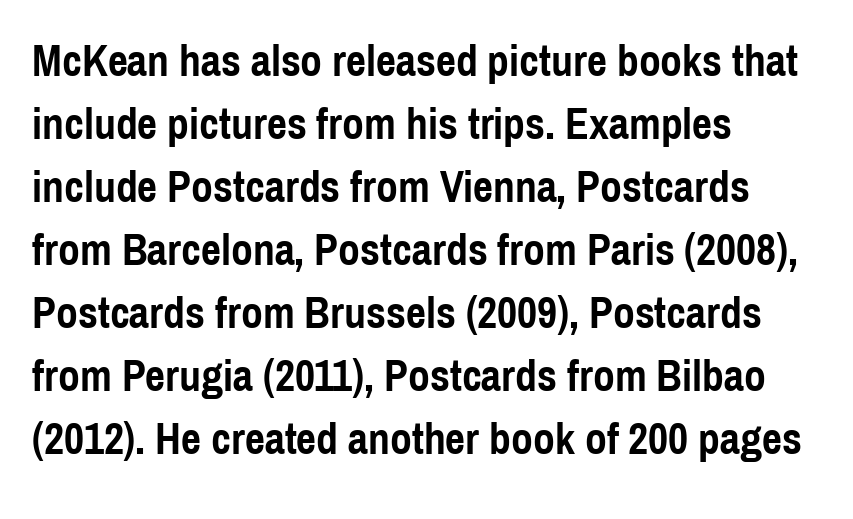
The image shows 44 px semibold, condensed sans-serif type, upright; set left-aligned, normal line spacing (1.43x), normal letter spacing, not underlined; a medium x-height.
